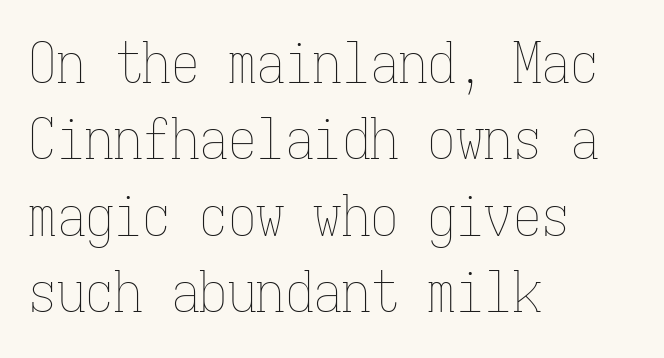
{"italic": "no", "bold": "no", "weight": "thin", "width": "condensed", "stroke_contrast": "low", "x_height": "medium", "monospaced": "yes", "underline": "no", "align": "left", "line_spacing": "normal", "line_spacing_ratio": 1.34, "letter_spacing": "normal", "letter_spacing_em": 0.0, "glyph_px": 57}
